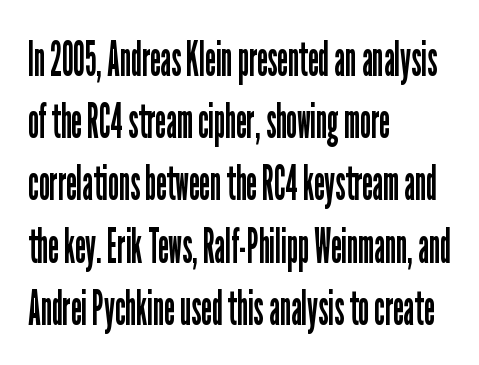
Q: Is the text bold? A: No.
Q: Is the text italic (slanted)? A: No, it is upright.
Q: Is the typeface a serif or a sans-serif typeface? A: Sans-serif.
Q: Is the text underlined? A: No.
Q: How is the paragraph aligned? A: Left-aligned.
Q: Is the spacing between letters normal or unusually wide? A: Normal.
Q: Is the spacing between lines tight, normal or loose? A: Normal.
Q: Width (condensed, normal, or wide)? A: Condensed.
Q: Stroke contrast? A: Low.
Q: x-height? A: Medium.
Q: Monospaced? A: No.
